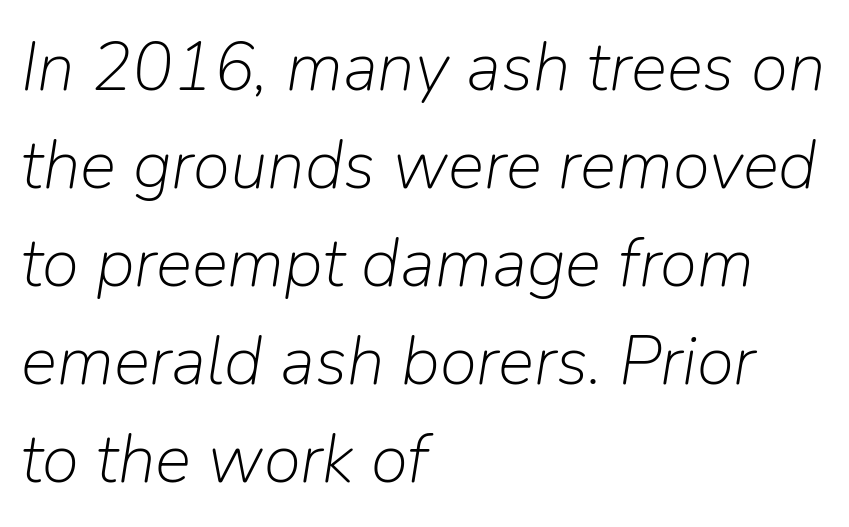
The image shows 68 px light type, italic (leaning right); set left-aligned, normal line spacing (1.44x), normal letter spacing, not underlined; low stroke contrast and a medium x-height.
